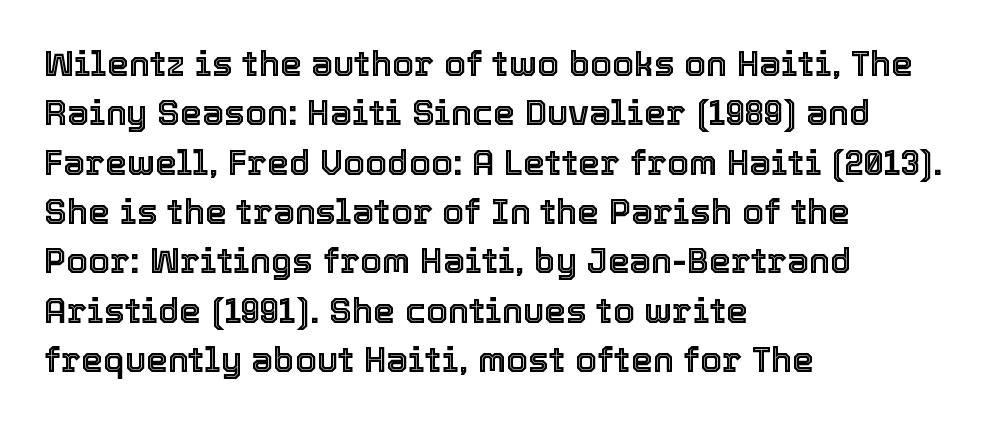
Q: Is the text italic (slanted)? A: No, it is upright.
Q: Is the text underlined? A: No.
Q: How is the paragraph aligned? A: Left-aligned.
Q: Is the spacing between letters normal or unusually wide? A: Normal.
Q: Is the spacing between lines tight, normal or loose? A: Normal.
Q: Width (condensed, normal, or wide)? A: Normal.
Q: x-height? A: Medium.
Q: Monospaced? A: No.
